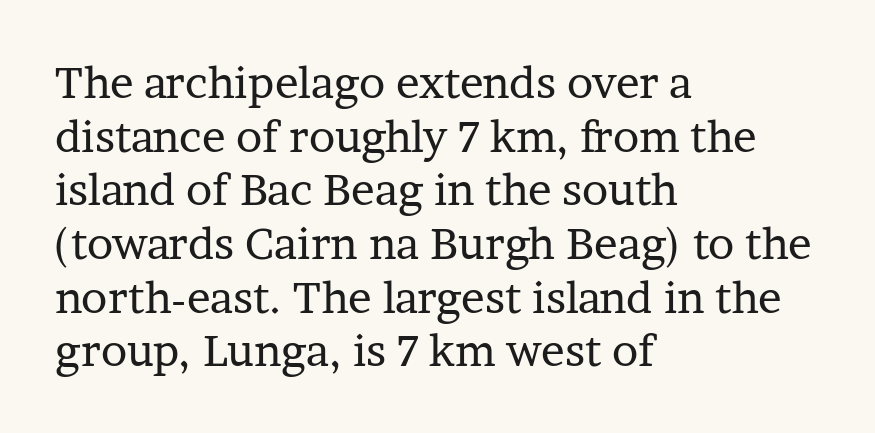
The image shows 44 px regular-weight serif type, upright; set left-aligned, line spacing 1.22x, normal letter spacing, not underlined; low stroke contrast and a medium x-height.
